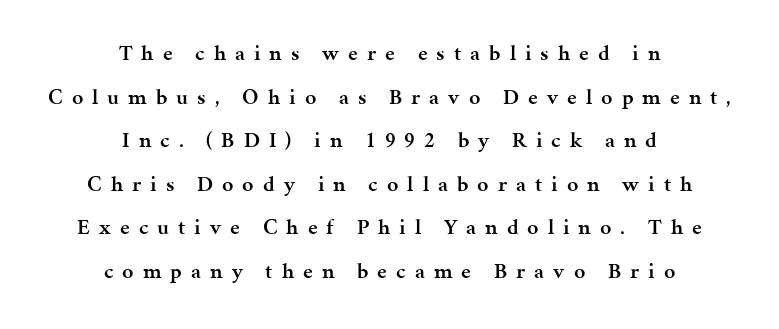
{"italic": "no", "bold": "semi", "underline": "no", "align": "center", "line_spacing": "loose", "line_spacing_ratio": 1.98, "letter_spacing": "wide", "letter_spacing_em": 0.41, "glyph_px": 22}
